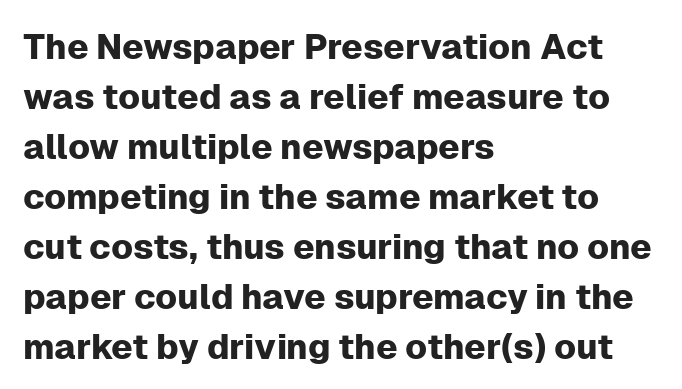
The passage shown is typed in a proportional face where columns would drift. No word sits above an underline. The lines are quadded left. The typography opts for an upright posture over an oblique one. Unlike a traditional serif, this face leaves its strokes unadorned. One glance says typical: line gaps are just what's usual.
